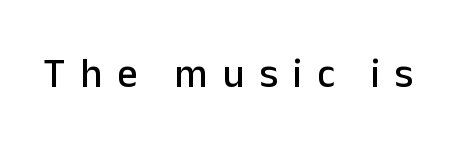
The image shows 41 px sans-serif type, upright; set unusually wide letter spacing (+0.36 em), not underlined; low stroke contrast and a medium x-height.
